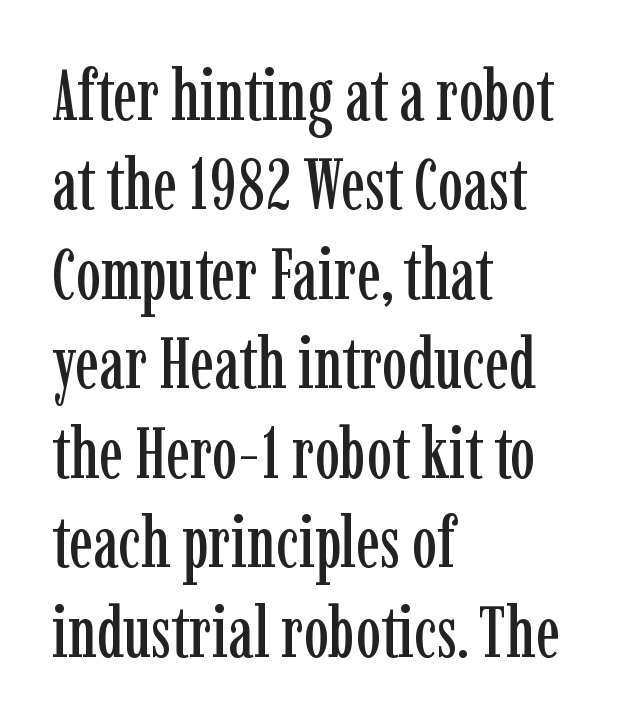
{"serif": "yes", "italic": "no", "width": "condensed", "stroke_contrast": "low", "x_height": "medium", "monospaced": "no", "underline": "no", "align": "left", "line_spacing": "normal", "line_spacing_ratio": 1.26, "letter_spacing": "normal", "letter_spacing_em": 0.0, "glyph_px": 71}
